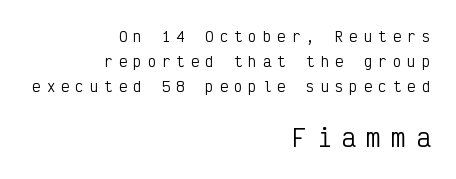
Q: Is the text bold? A: No.
Q: Is the text italic (slanted)? A: No, it is upright.
Q: Is the text underlined? A: No.
Q: How is the paragraph aligned? A: Right-aligned.
Q: Is the spacing between letters normal or unusually wide? A: Unusually wide.
Q: Which block of text is set in a larger size, the first (top) or the second (bottom)? A: The second (bottom) one.
